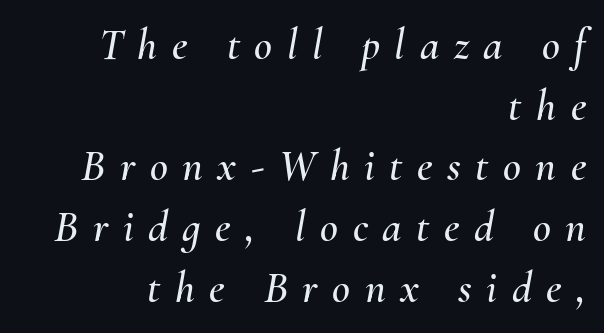
Any mark beneath the type? The region is blank. Interline gaps are of average width in this sample. The lines in this sample share a right terminus and differ only in where they begin. Is this a fixed-width face? No — the glyphs have proportional, varying widths. Loose tracking; the words dissolve into strings of separated letters. The face used here has a pronounced slope to its letters.
